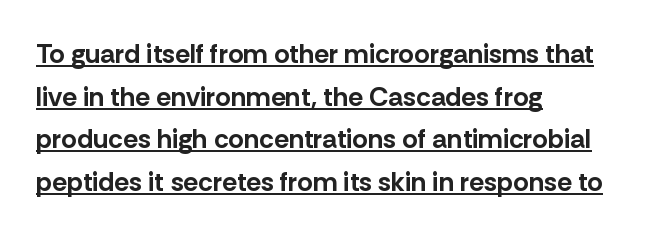
These lines keep a tight, regular rhythm from letter to letter. This rendering uses left alignment, leaving the right contour irregular. Strokes here are thick enough to call this a true bold. These lines sit exactly where default settings would place them. Looks like someone drew a line under every word here.
